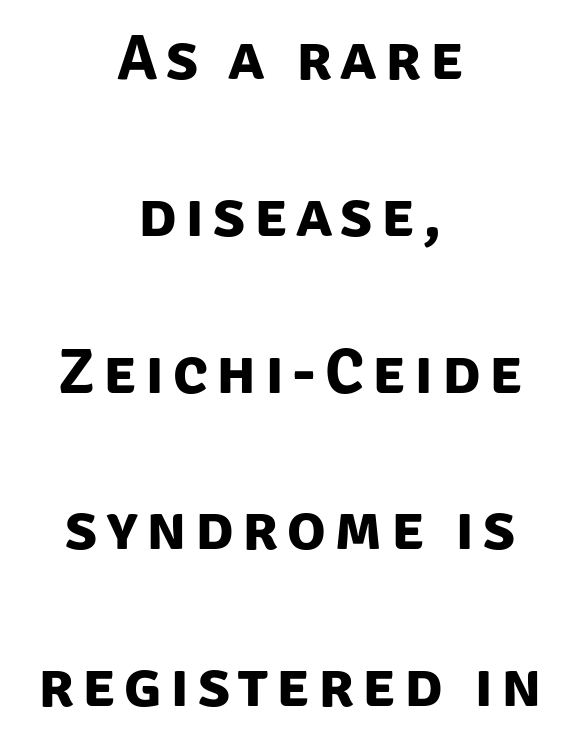
The image shows 64 px bold sans-serif type; set centered, loose line spacing (2.45x), not underlined; low stroke contrast and a large x-height.
